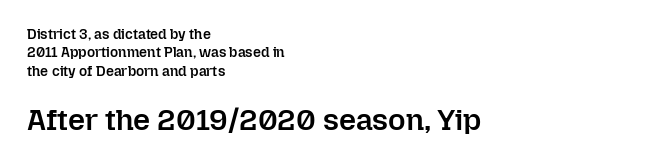
The image shows 30 px semibold type, upright; set left-aligned, normal line spacing (1.31x), normal letter spacing, not underlined; the second (bottom) block is 2.14x larger; low stroke contrast and a medium x-height.
